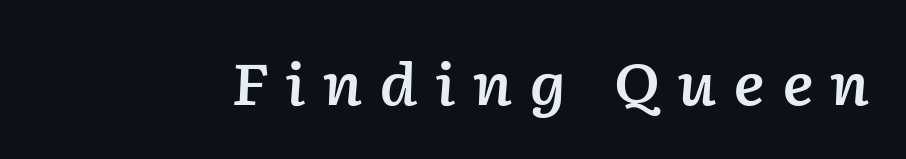
{"italic": "yes", "lean": "right", "slant_degrees": 2, "bold": "semi", "weight": "semibold", "width": "normal", "stroke_contrast": "low", "x_height": "medium", "monospaced": "no", "underline": "no", "letter_spacing": "wide", "letter_spacing_em": 0.29, "glyph_px": 58}
